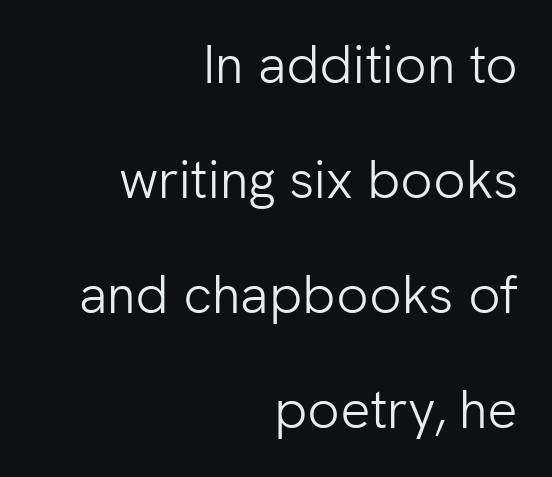
The letters advance in unequal steps, a hallmark of proportional type. Nobody drew a line under any word here. Leading is clearly above the norm, producing a sparse column. Short note: letters normally spaced. Nothing sits at the stroke ends, so this counts as sans-serif.
